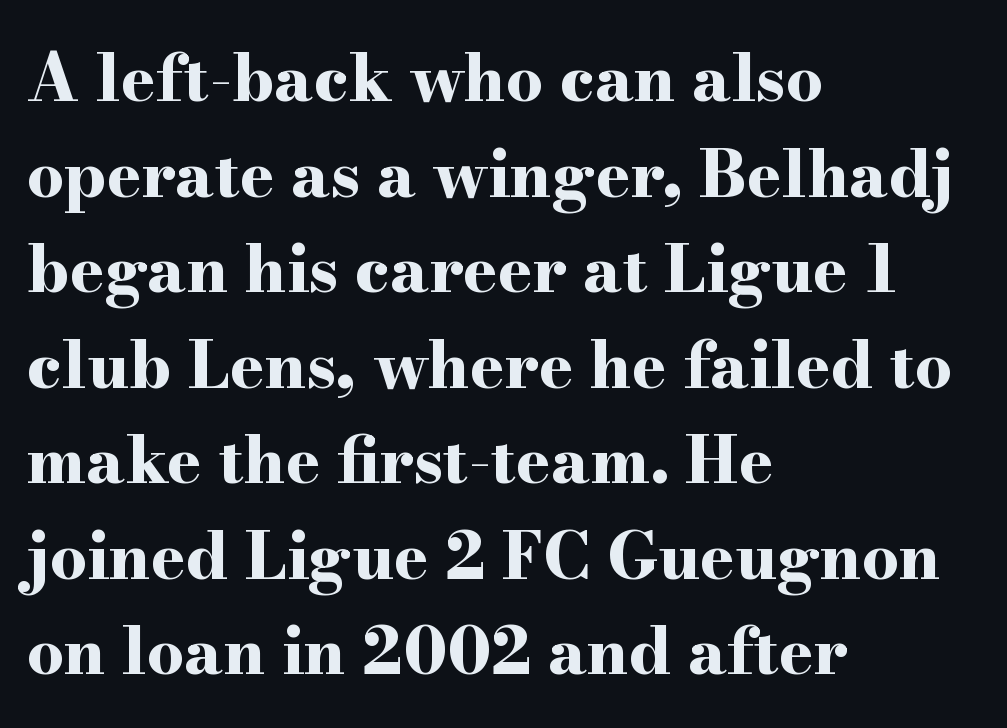
{"serif": "yes", "italic": "no", "bold": "yes", "weight": "bold", "width": "wide", "stroke_contrast": "high", "x_height": "small", "monospaced": "no", "underline": "no", "align": "left", "line_spacing": "normal", "line_spacing_ratio": 1.47, "letter_spacing": "normal", "letter_spacing_em": 0.0, "glyph_px": 65}
